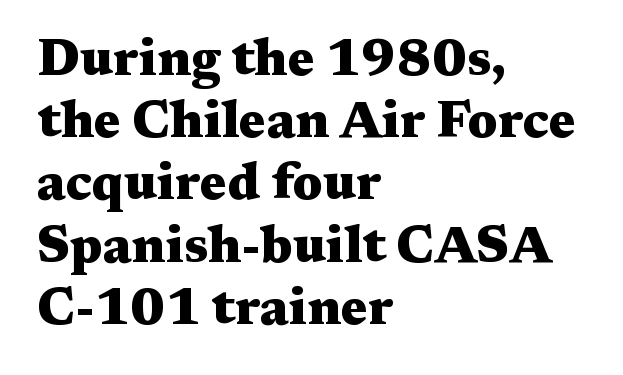
A typesetter would mark this as roman, not italic. Students, note that the glyphs here touch the page at normal intervals. The paragraph shown leans on its left margin. Plenty of ink on the page — the face is bold. Just letters on the line, the space beneath them empty.
